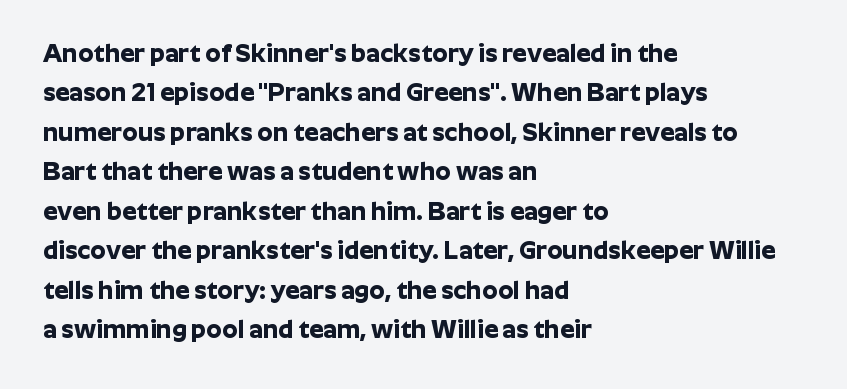
The image shows 25 px bold type, upright; set left-aligned, normal line spacing (1.58x), normal letter spacing, not underlined.
